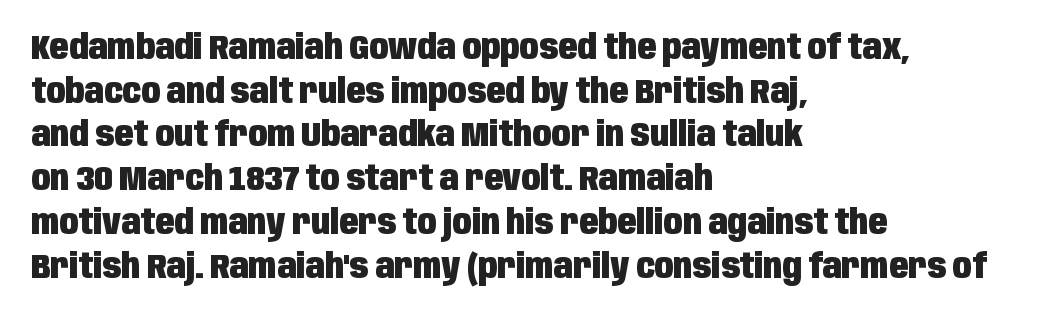
{"serif": "no", "italic": "no", "bold": "yes", "weight": "heavy", "width": "condensed", "stroke_contrast": "low", "x_height": "large", "monospaced": "no", "underline": "no", "align": "left", "line_spacing": "normal", "line_spacing_ratio": 1.25, "letter_spacing": "normal", "letter_spacing_em": 0.0, "glyph_px": 35}
